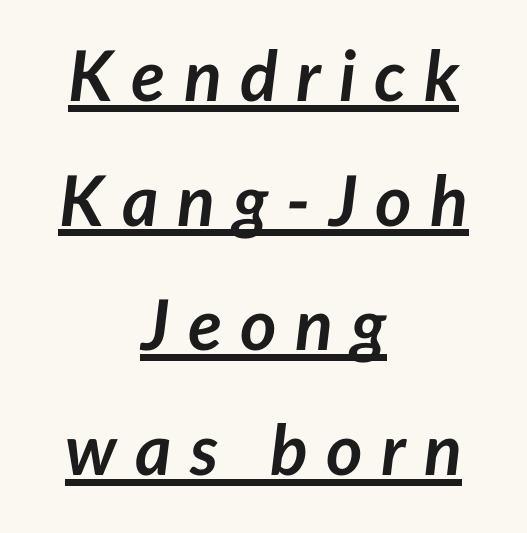
The image shows 70 px semibold type, italic (leaning right); set centered, line spacing 1.78x, unusually wide letter spacing (+0.26 em), underlined; low stroke contrast and a medium x-height.
